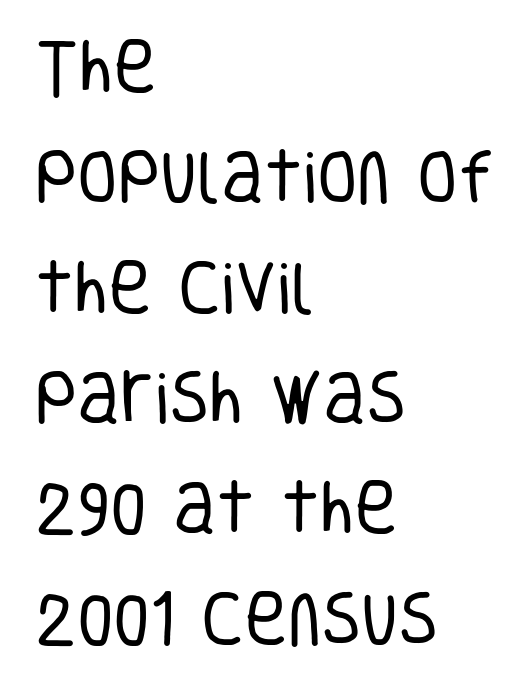
Q: Is the text bold? A: No.
Q: Is the text italic (slanted)? A: No, it is upright.
Q: Is the typeface a serif or a sans-serif typeface? A: Sans-serif.
Q: Is the text underlined? A: No.
Q: How is the paragraph aligned? A: Left-aligned.
Q: Is the spacing between letters normal or unusually wide? A: Normal.
Q: Width (condensed, normal, or wide)? A: Condensed.
Q: Stroke contrast? A: Low.
Q: x-height? A: Large.
Q: Monospaced? A: No.
